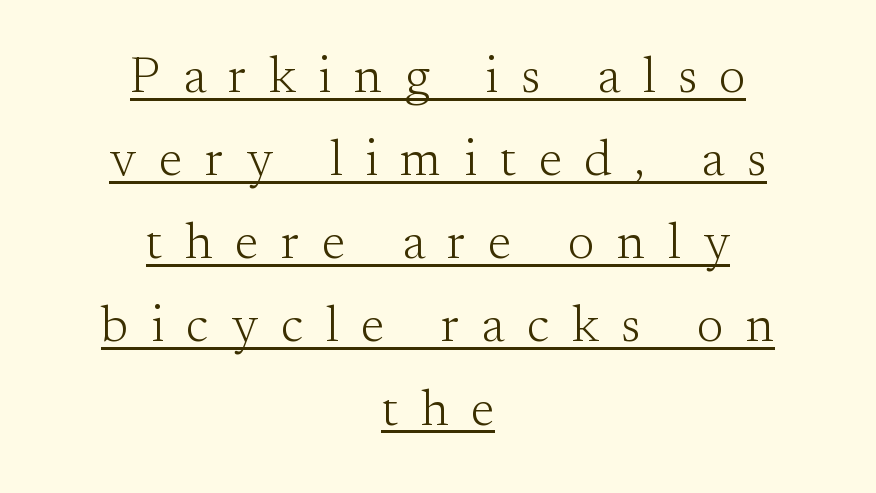
Q: Is the text bold? A: No.
Q: Is the text italic (slanted)? A: No, it is upright.
Q: Is the typeface a serif or a sans-serif typeface? A: Serif.
Q: Is the text underlined? A: Yes.
Q: How is the paragraph aligned? A: Centered.
Q: Is the spacing between letters normal or unusually wide? A: Unusually wide.
Q: Is the spacing between lines tight, normal or loose? A: Normal.
Q: Width (condensed, normal, or wide)? A: Normal.
Q: Stroke contrast? A: Medium.
Q: x-height? A: Small.
Q: Monospaced? A: No.
